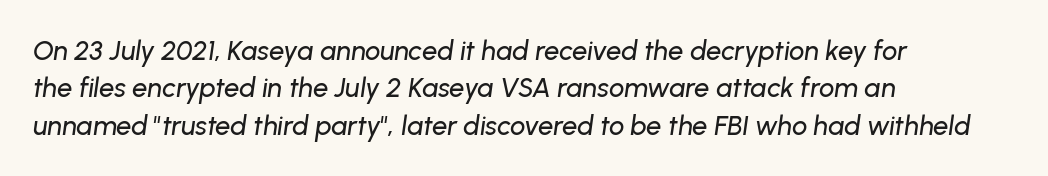
Q: Is the text italic (slanted)? A: Yes, it leans right by about 8 degrees.
Q: Is the text underlined? A: No.
Q: How is the paragraph aligned? A: Left-aligned.
Q: Is the spacing between letters normal or unusually wide? A: Normal.
Q: Is the spacing between lines tight, normal or loose? A: Normal.
